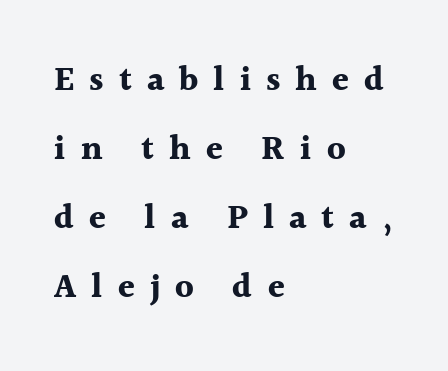
Q: Is the text bold? A: Yes.
Q: Is the text italic (slanted)? A: No, it is upright.
Q: Is the typeface a serif or a sans-serif typeface? A: Serif.
Q: Is the text underlined? A: No.
Q: How is the paragraph aligned? A: Left-aligned.
Q: Is the spacing between letters normal or unusually wide? A: Unusually wide.
Q: Is the spacing between lines tight, normal or loose? A: Loose.
Q: Width (condensed, normal, or wide)? A: Normal.
Q: x-height? A: Medium.
Q: Monospaced? A: No.
